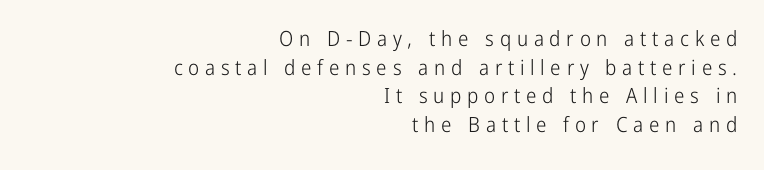
{"italic": "no", "bold": "no", "underline": "no", "align": "right", "line_spacing": "normal", "line_spacing_ratio": 1.36, "letter_spacing": "wide", "letter_spacing_em": 0.27, "glyph_px": 21}
